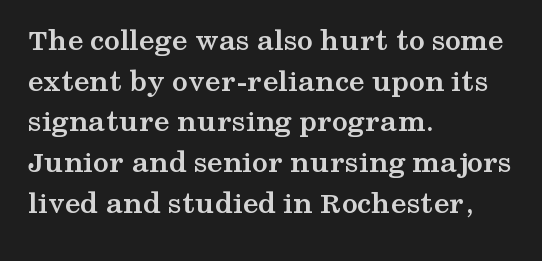
The image shows 32 px semibold, wide serif type, upright; set left-aligned, normal line spacing (1.27x), normal letter spacing, not underlined; medium stroke contrast and a medium x-height.
